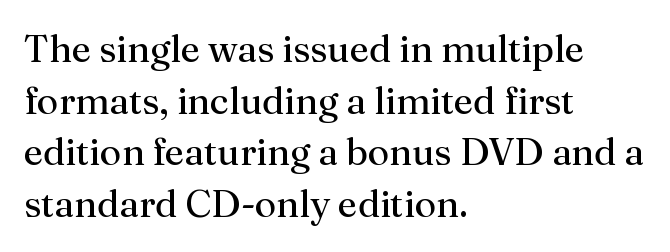
Q: Is the text bold? A: No.
Q: Is the text italic (slanted)? A: No, it is upright.
Q: Is the typeface a serif or a sans-serif typeface? A: Serif.
Q: Is the text underlined? A: No.
Q: How is the paragraph aligned? A: Left-aligned.
Q: Is the spacing between letters normal or unusually wide? A: Normal.
Q: Is the spacing between lines tight, normal or loose? A: Normal.
Q: Width (condensed, normal, or wide)? A: Normal.
Q: Stroke contrast? A: Medium.
Q: x-height? A: Medium.
Q: Monospaced? A: No.
